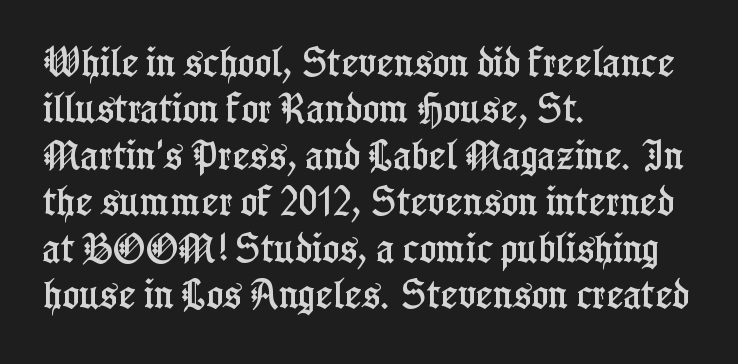
Nobody drew a line under any word here. Normally led — the rows are evenly, conventionally spaced. Unlike a clean sans, this face finishes its strokes with serifs. Looks like regular typesetting: each glyph gets only the width it needs. Reading down the block, your eye returns to a fixed left position each line. Caption: standard tracking, unaltered.
